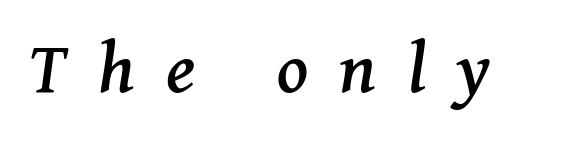
Q: Is the text italic (slanted)? A: Yes, it leans right by about 11 degrees.
Q: Is the typeface a serif or a sans-serif typeface? A: Serif.
Q: Is the text underlined? A: No.
Q: Is the spacing between letters normal or unusually wide? A: Unusually wide.
Q: Width (condensed, normal, or wide)? A: Normal.
Q: Stroke contrast? A: Medium.
Q: x-height? A: Medium.
Q: Monospaced? A: No.
